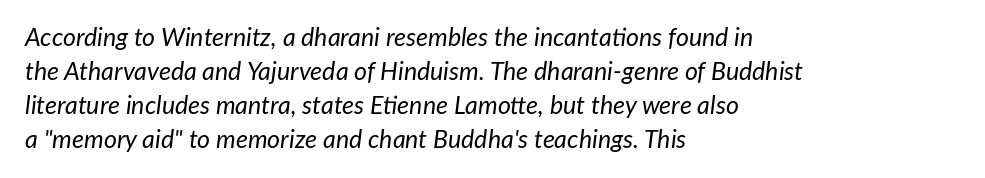
Notice how the passage keeps a crisp vertical edge on the left only. Italic? Definitely — the glyphs are oblique. The letterforms sit at book weight or below. No word sits above an underline.
